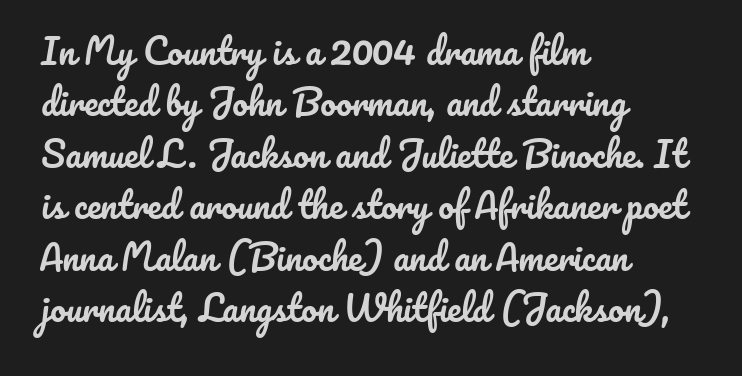
The image shows 35 px text type; set left-aligned, normal line spacing (1.47x), normal letter spacing, not underlined; low stroke contrast and a small x-height.
